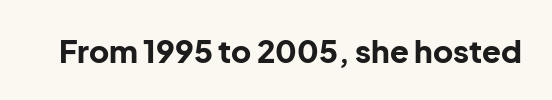
You could call the tracking neutral — neither tight nor loose. Stroke terminals: plain, sans-serif. The passage shown is typed in a proportional face where columns would drift. Italic: no, the glyphs are upright roman. Heft: maximum for text — a bold.
